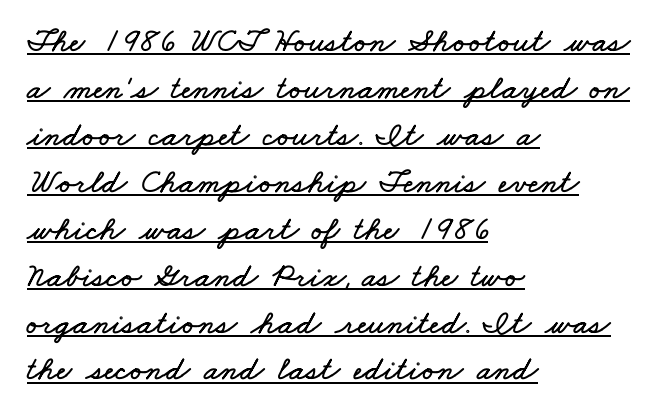
In terms of leading, this rendering sits right in the middle. The sample's only ornament is a line tracing under the words. This rendering uses left alignment, leaving the right contour irregular. The letters advance in unequal steps, a hallmark of proportional type. These lines keep a tight, regular rhythm from letter to letter.
